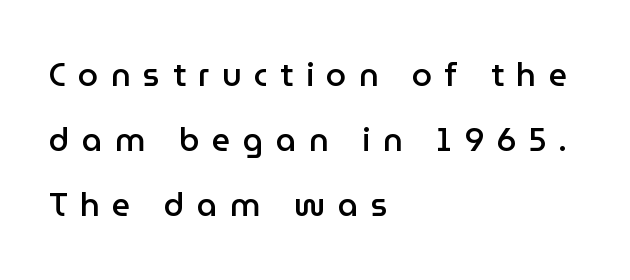
{"serif": "no", "italic": "no", "bold": "semi", "weight": "semibold", "width": "normal", "stroke_contrast": "low", "x_height": "medium", "monospaced": "no", "underline": "no", "align": "left", "line_spacing": "loose", "line_spacing_ratio": 2.03, "letter_spacing": "wide", "letter_spacing_em": 0.39, "glyph_px": 32}
